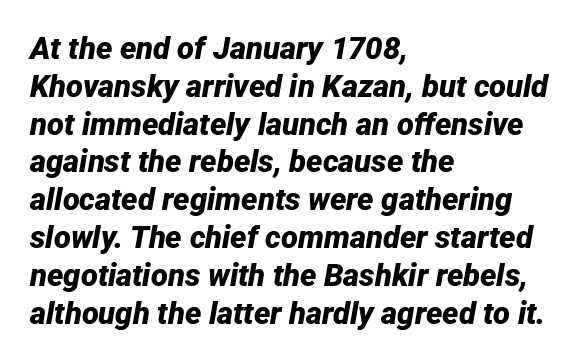
Q: Is the text bold? A: Yes.
Q: Is the text italic (slanted)? A: Yes, it leans right by about 12 degrees.
Q: Is the text underlined? A: No.
Q: How is the paragraph aligned? A: Left-aligned.
Q: Is the spacing between letters normal or unusually wide? A: Normal.
Q: Width (condensed, normal, or wide)? A: Normal.
Q: Stroke contrast? A: Low.
Q: x-height? A: Medium.
Q: Monospaced? A: No.
